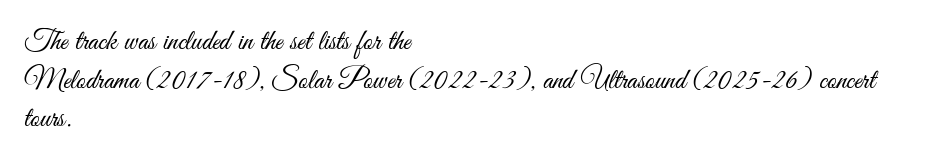
Counters stay open thanks to moderate or lighter strokes. Normally led — the rows are evenly, conventionally spaced. The face used here is a sans, in the tradition of grotesques and geometrics. Each line starts at the same left margin while the right side varies. Spacing verdict: proportional, widths tailored to each character.
